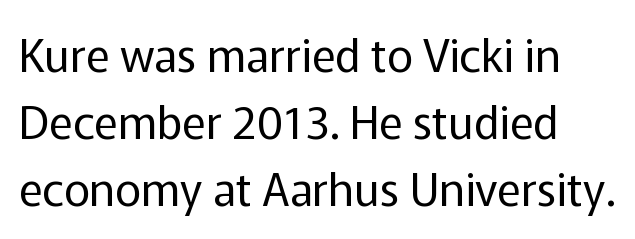
{"serif": "no", "italic": "no", "bold": "no", "weight": "regular", "width": "normal", "stroke_contrast": "low", "x_height": "medium", "monospaced": "no", "underline": "no", "line_spacing": "normal", "line_spacing_ratio": 1.49, "letter_spacing": "normal", "letter_spacing_em": 0.0, "glyph_px": 45}
